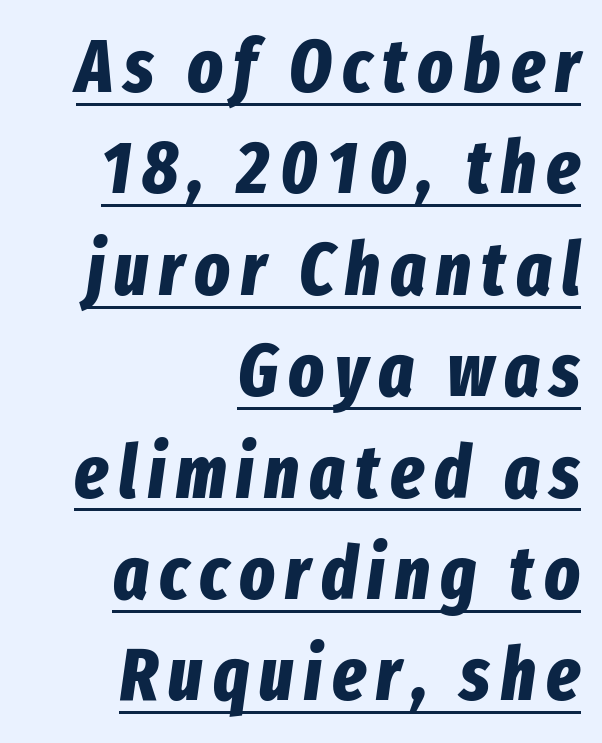
Q: Is the text bold? A: Yes.
Q: Is the text italic (slanted)? A: Yes, it leans right by about 8 degrees.
Q: Is the text underlined? A: Yes.
Q: How is the paragraph aligned? A: Right-aligned.
Q: Is the spacing between lines tight, normal or loose? A: Normal.
Q: Width (condensed, normal, or wide)? A: Condensed.
Q: Stroke contrast? A: Low.
Q: x-height? A: Medium.
Q: Monospaced? A: No.
